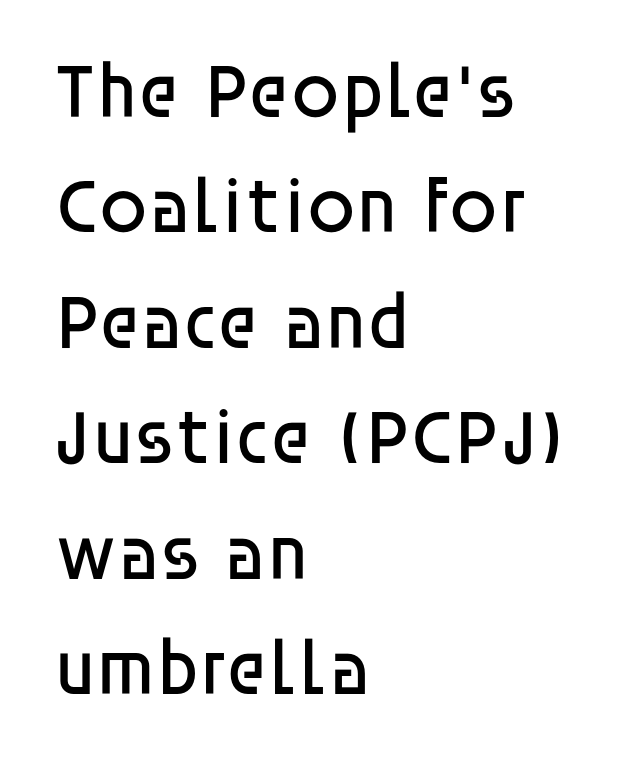
Q: Is the text bold? A: No.
Q: Is the text italic (slanted)? A: No, it is upright.
Q: Is the typeface a serif or a sans-serif typeface? A: Sans-serif.
Q: Is the text underlined? A: No.
Q: How is the paragraph aligned? A: Left-aligned.
Q: Is the spacing between letters normal or unusually wide? A: Normal.
Q: Is the spacing between lines tight, normal or loose? A: Normal.
Q: Width (condensed, normal, or wide)? A: Normal.
Q: Stroke contrast? A: Low.
Q: x-height? A: Large.
Q: Monospaced? A: No.
